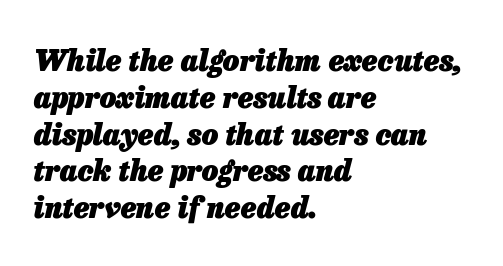
The image shows 29 px heavy type, italic (leaning right); set left-aligned, normal line spacing (1.27x), normal letter spacing, not underlined; low stroke contrast and a medium x-height.
